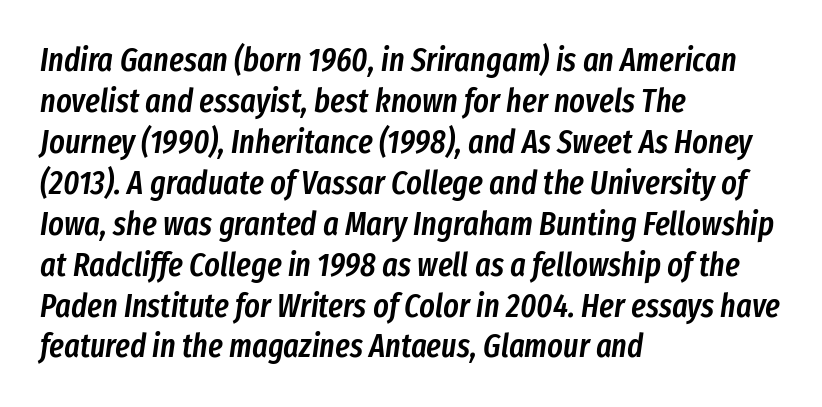
The image shows 33 px semibold, condensed type, italic (leaning right); set left-aligned, line spacing 1.24x, normal letter spacing, not underlined; low stroke contrast and a medium x-height.
